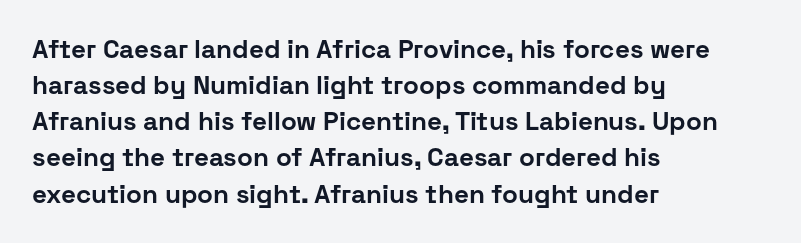
The image shows 26 px bold type, upright; set left-aligned, normal line spacing (1.39x), normal letter spacing, not underlined.
